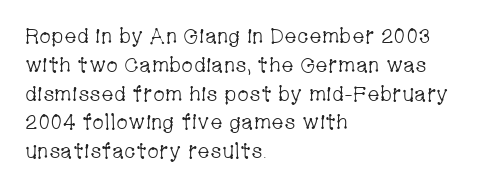
Each new line begins a customary step beneath the previous one. Stems here are at most as thick as an everyday book face. Words appear dense and cohesive because spacing is normal. Descenders hang freely into open space. The axis of the letterforms is exactly vertical.
